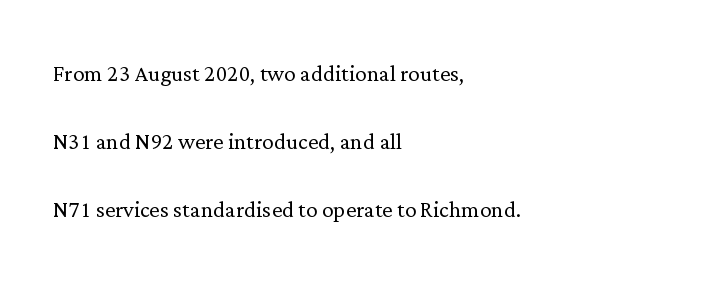
Q: Is the text bold? A: No.
Q: Is the text italic (slanted)? A: No, it is upright.
Q: Is the typeface a serif or a sans-serif typeface? A: Serif.
Q: Is the text underlined? A: No.
Q: How is the paragraph aligned? A: Left-aligned.
Q: Is the spacing between letters normal or unusually wide? A: Normal.
Q: Is the spacing between lines tight, normal or loose? A: Loose.
Q: Width (condensed, normal, or wide)? A: Normal.
Q: Stroke contrast? A: Low.
Q: x-height? A: Medium.
Q: Monospaced? A: No.
